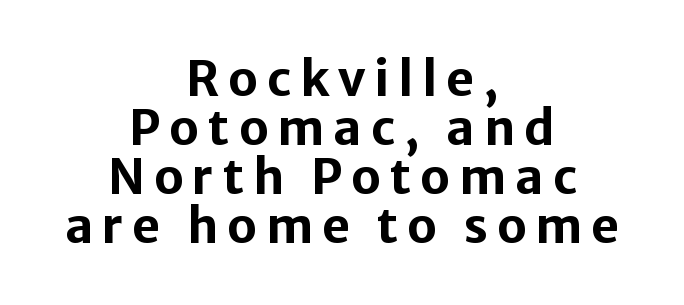
Neither beginnings nor endings align; midpoints do. These lines are composed in type without serifs. Caption: bold face, heavy strokes. The letters stand straight up with perfectly vertical stems.
